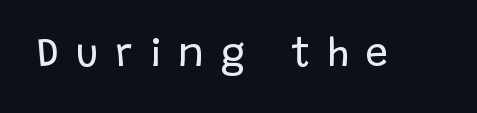
Q: Is the text bold? A: No.
Q: Is the text italic (slanted)? A: No, it is upright.
Q: Is the typeface a serif or a sans-serif typeface? A: Sans-serif.
Q: Is the text underlined? A: No.
Q: Is the spacing between letters normal or unusually wide? A: Unusually wide.
Q: Width (condensed, normal, or wide)? A: Normal.
Q: Stroke contrast? A: Low.
Q: x-height? A: Large.
Q: Monospaced? A: No.
